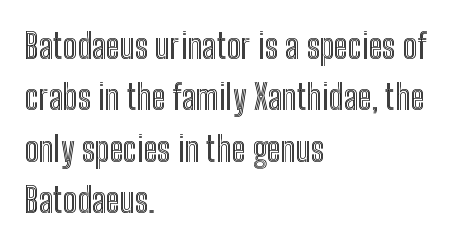
Q: Is the text italic (slanted)? A: No, it is upright.
Q: Is the text underlined? A: No.
Q: How is the paragraph aligned? A: Left-aligned.
Q: Is the spacing between letters normal or unusually wide? A: Normal.
Q: Is the spacing between lines tight, normal or loose? A: Normal.
Q: Width (condensed, normal, or wide)? A: Condensed.
Q: x-height? A: Medium.
Q: Monospaced? A: No.
